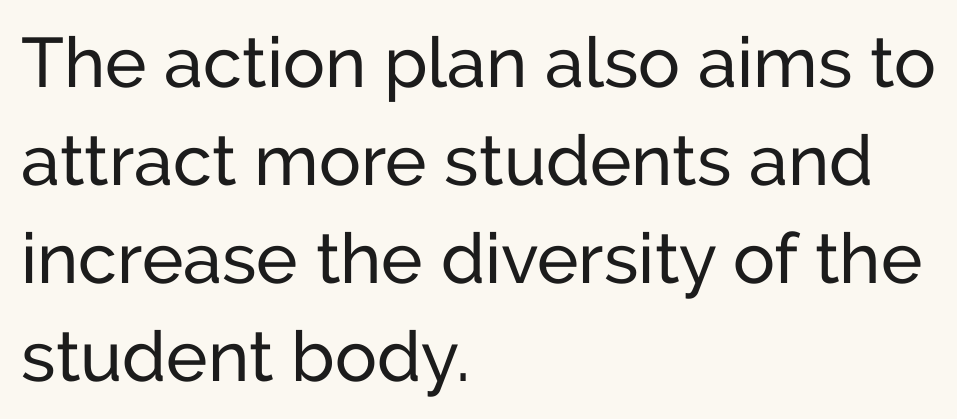
{"serif": "no", "italic": "no", "width": "normal", "stroke_contrast": "low", "x_height": "medium", "monospaced": "no", "underline": "no", "align": "left", "line_spacing": "normal", "line_spacing_ratio": 1.4, "letter_spacing": "normal", "letter_spacing_em": 0.0, "glyph_px": 70}
